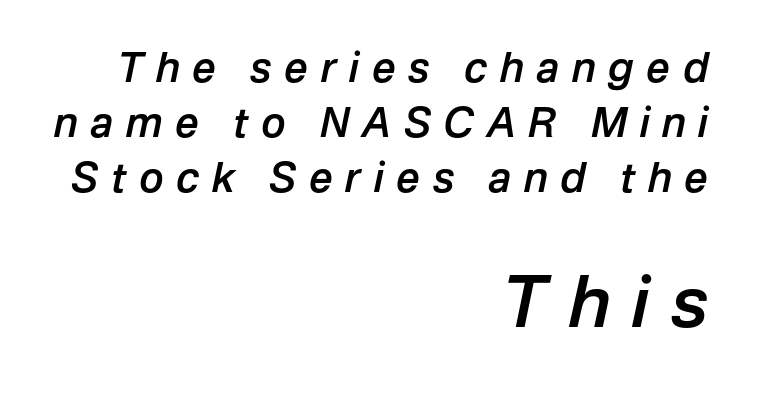
The image shows 71 px semibold type, italic (leaning right); set right-aligned, normal line spacing (1.34x), unusually wide letter spacing (+0.31 em), not underlined; the second (bottom) block is 1.73x larger; low stroke contrast and a medium x-height.
